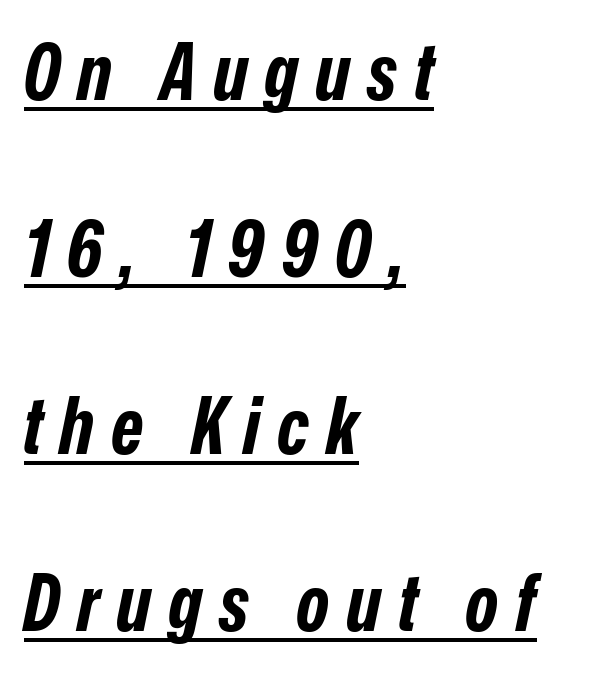
Q: Is the text bold? A: Yes.
Q: Is the text italic (slanted)? A: Yes, it leans right by about 12 degrees.
Q: Is the text underlined? A: Yes.
Q: How is the paragraph aligned? A: Left-aligned.
Q: Is the spacing between letters normal or unusually wide? A: Unusually wide.
Q: Is the spacing between lines tight, normal or loose? A: Loose.
Q: Width (condensed, normal, or wide)? A: Condensed.
Q: Stroke contrast? A: Low.
Q: x-height? A: Medium.
Q: Monospaced? A: No.
